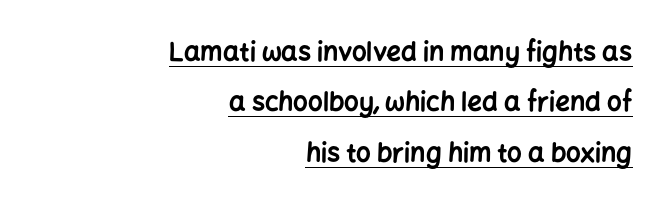
Every character sits straight up, as roman type does. The rag falls on the left side of this text block. Emphasis is given by a line drawn under the lettering. Set as a true bold cut, around the 700 mark. The line-height multiplier appears high, well above default.
